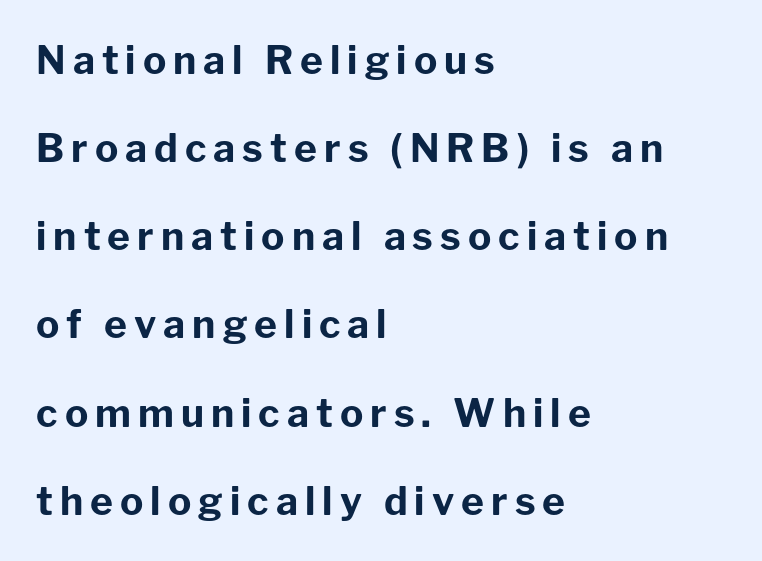
The image shows 39 px bold sans-serif type, upright; set left-aligned, loose line spacing (2.26x), not underlined; low stroke contrast and a medium x-height.
